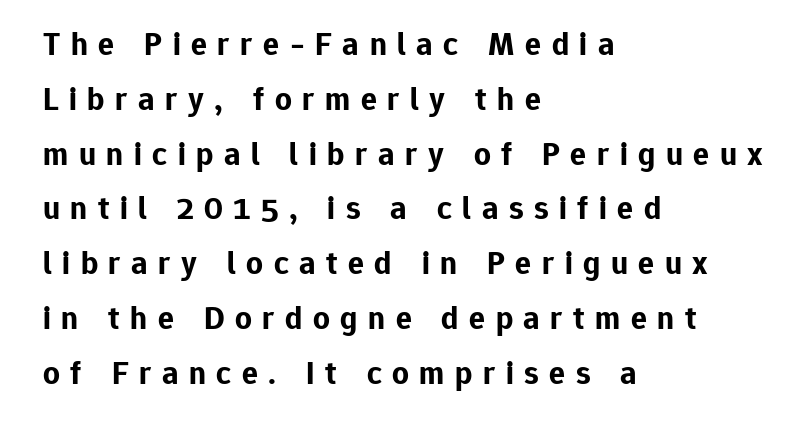
The image shows 33 px bold sans-serif type, upright; set left-aligned, normal line spacing (1.66x), unusually wide letter spacing (+0.32 em), not underlined; low stroke contrast and a medium x-height.
